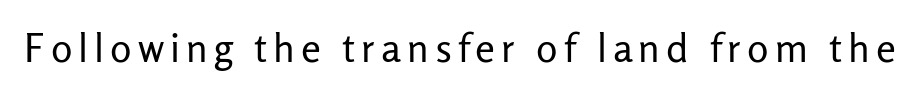
Does the type have serifs? No, each stem ends abruptly. Proportional: the letters do not fall into vertical columns. The space directly below the letters is spotless. The type sits square on the baseline with zero lean. Counters stay open thanks to moderate or lighter strokes.
